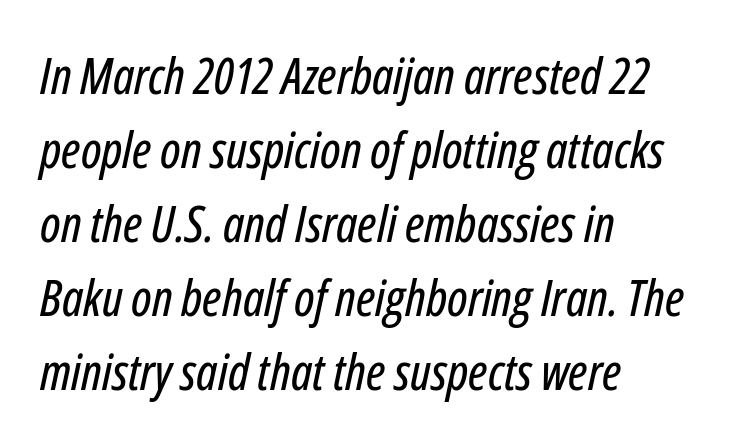
The rendering uses natural spacing where letterforms have individual widths. Type without underlining. Line beginnings align vertically; line endings do not. Caption: standard tracking, unaltered. This block has exactly the height ordinary leading produces.
